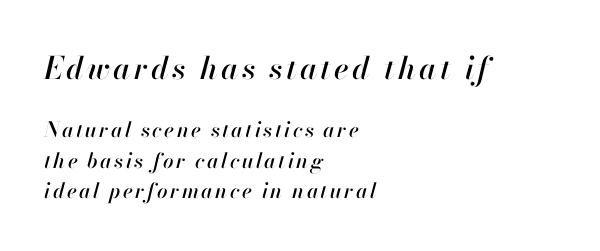
No word sits above an underline. These lines sit exactly where default settings would place them. The specimen reads as italic at a glance. Here the first block reads like a headline and the second like body copy. A typesetter would call this proportional, since set widths differ per character. All the whitespace from short lines collects on the right.
